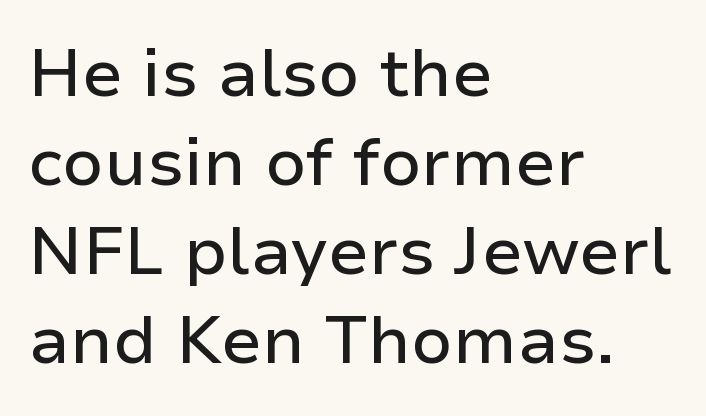
{"serif": "no", "italic": "no", "width": "normal", "stroke_contrast": "low", "x_height": "medium", "monospaced": "no", "underline": "no", "align": "left", "line_spacing": "normal", "line_spacing_ratio": 1.33, "letter_spacing": "normal", "letter_spacing_em": 0.0, "glyph_px": 67}
